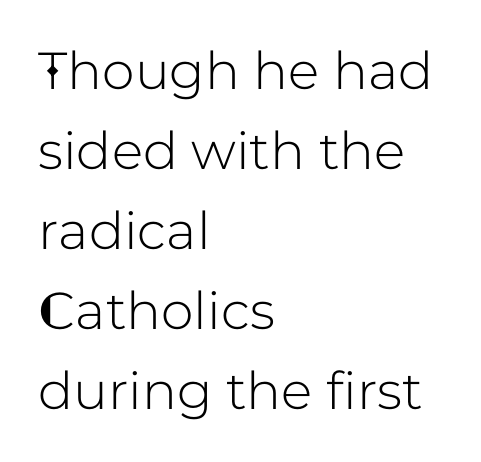
The letters sit at their default tracking, neither squeezed nor spread. Do the characters align in a grid? No, the font is proportional. Left-aligned paragraph, ragged on the right. Lines of text with bare space underneath. Observe the absence of serifs on each vertical stroke in this sample.
